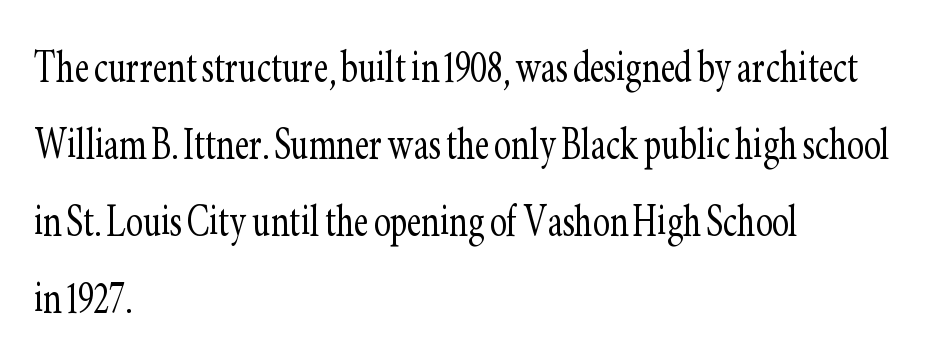
{"serif": "yes", "italic": "no", "bold": "no", "weight": "light", "width": "condensed", "stroke_contrast": "low", "x_height": "small", "monospaced": "no", "underline": "no", "align": "left", "line_spacing": "normal", "line_spacing_ratio": 1.51, "letter_spacing": "normal", "letter_spacing_em": 0.0, "glyph_px": 51}
